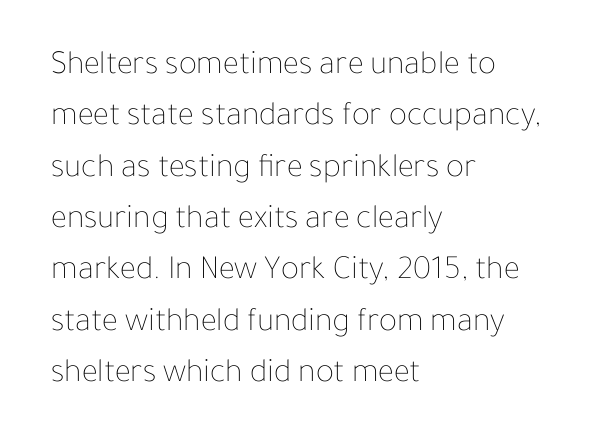
{"italic": "no", "bold": "no", "weight": "thin", "width": "normal", "stroke_contrast": "low", "x_height": "medium", "monospaced": "no", "underline": "no", "align": "left", "line_spacing": "normal", "line_spacing_ratio": 1.51, "letter_spacing": "normal", "letter_spacing_em": 0.0, "glyph_px": 34}
